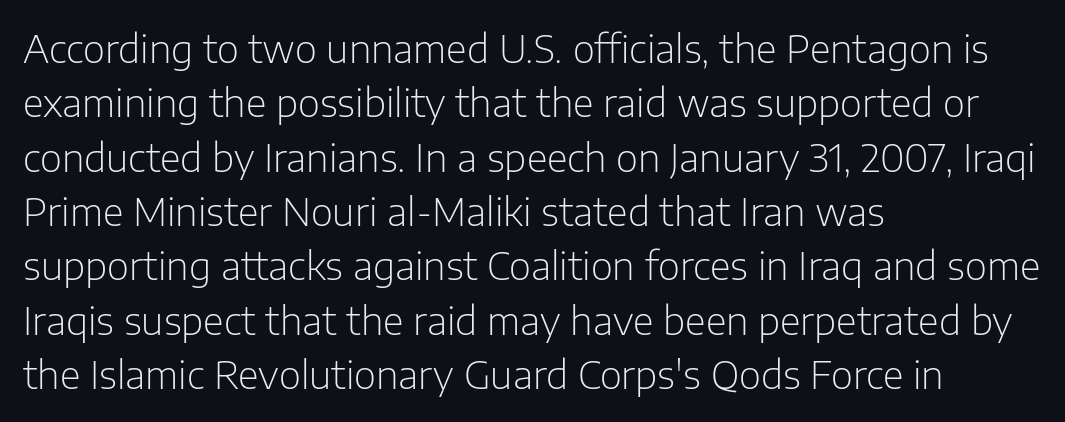
{"serif": "no", "italic": "no", "bold": "no", "weight": "light", "width": "normal", "stroke_contrast": "low", "x_height": "medium", "monospaced": "no", "underline": "no", "align": "left", "line_spacing": "normal", "line_spacing_ratio": 1.43, "letter_spacing": "normal", "letter_spacing_em": 0.0, "glyph_px": 38}
